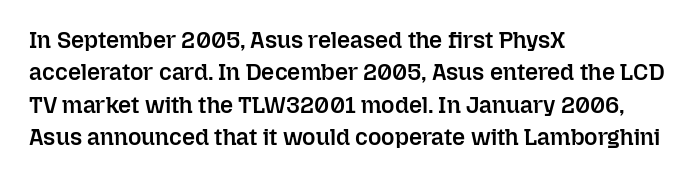
{"italic": "no", "bold": "semi", "underline": "no", "align": "left", "line_spacing": "normal", "line_spacing_ratio": 1.41, "letter_spacing": "normal", "letter_spacing_em": 0.0, "glyph_px": 23}
